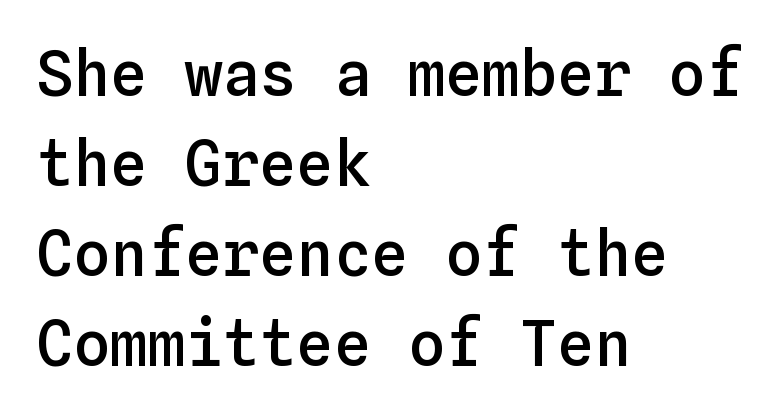
The image shows 62 px semibold type, upright, monospaced; set left-aligned, normal line spacing (1.45x), normal letter spacing, not underlined; low stroke contrast and a medium x-height.
